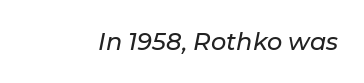
The image shows 24 px text type, italic (leaning right); set normal letter spacing, not underlined.
